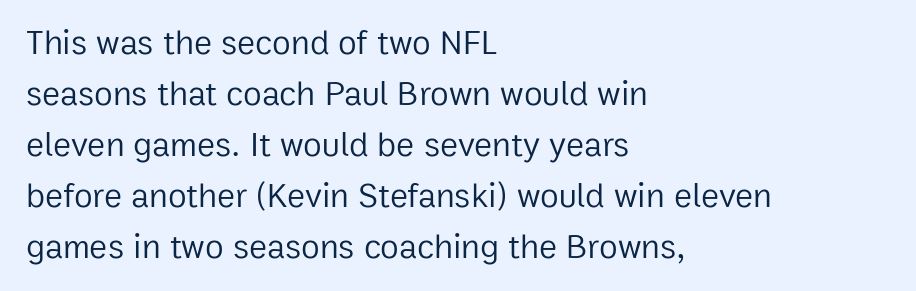
{"serif": "no", "italic": "no", "bold": "no", "weight": "regular", "width": "normal", "stroke_contrast": "low", "x_height": "medium", "monospaced": "no", "underline": "no", "align": "left", "line_spacing": "normal", "line_spacing_ratio": 1.5, "letter_spacing": "normal", "letter_spacing_em": 0.0, "glyph_px": 34}
